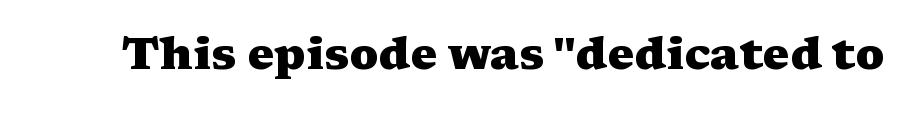
The image shows 45 px heavy, wide serif type, upright; set normal letter spacing, not underlined; medium stroke contrast and a medium x-height.
